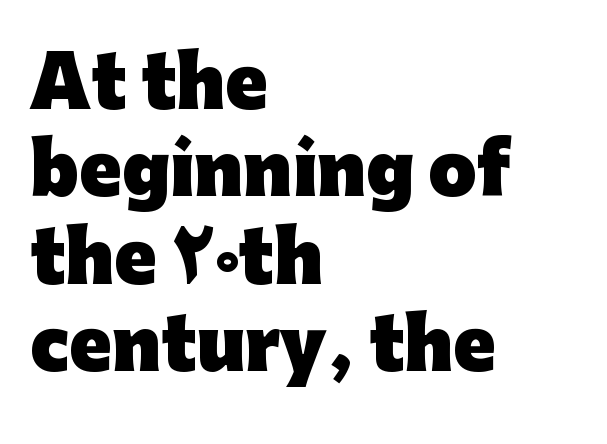
Q: Is the text bold? A: Yes.
Q: Is the text italic (slanted)? A: No, it is upright.
Q: Is the typeface a serif or a sans-serif typeface? A: Sans-serif.
Q: Is the text underlined? A: No.
Q: How is the paragraph aligned? A: Left-aligned.
Q: Is the spacing between letters normal or unusually wide? A: Normal.
Q: Is the spacing between lines tight, normal or loose? A: Normal.
Q: Width (condensed, normal, or wide)? A: Normal.
Q: Stroke contrast? A: Low.
Q: x-height? A: Medium.
Q: Monospaced? A: No.
